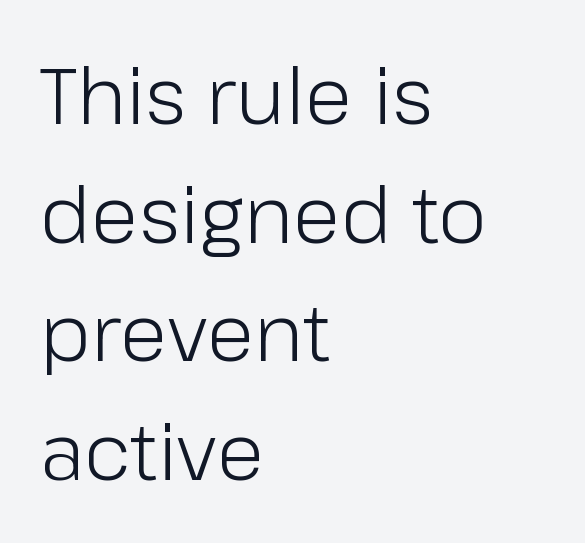
The image shows 78 px light sans-serif type, upright; set left-aligned, normal line spacing (1.52x), normal letter spacing, not underlined; low stroke contrast and a medium x-height.
